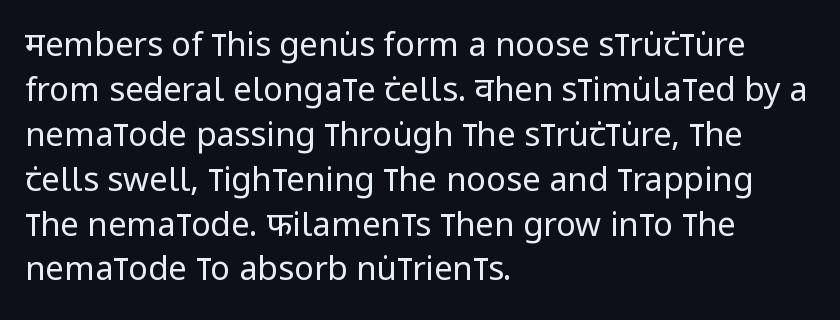
{"serif": "no", "italic": "no", "bold": "no", "weight": "regular", "width": "condensed", "stroke_contrast": "low", "x_height": "large", "monospaced": "no", "underline": "no", "align": "left", "line_spacing": "normal", "line_spacing_ratio": 1.36, "letter_spacing": "normal", "letter_spacing_em": 0.0, "glyph_px": 33}
